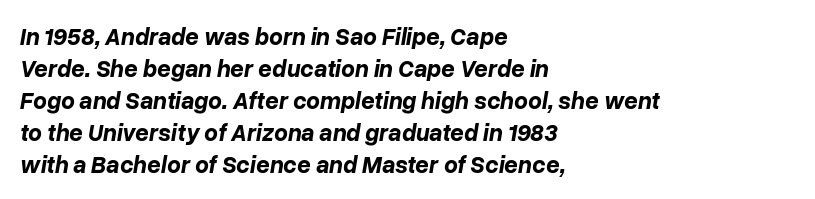
Tracking here is standard; glyphs follow each other at the usual distance. Is the block centered? No — it sits flush against the left margin. Designer's note — italics engaged. Line spacing here is normal.
